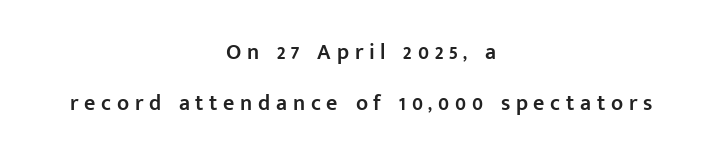
{"italic": "no", "bold": "semi", "underline": "no", "align": "center", "line_spacing": "loose", "line_spacing_ratio": 2.34, "letter_spacing": "wide", "letter_spacing_em": 0.26, "glyph_px": 22}
